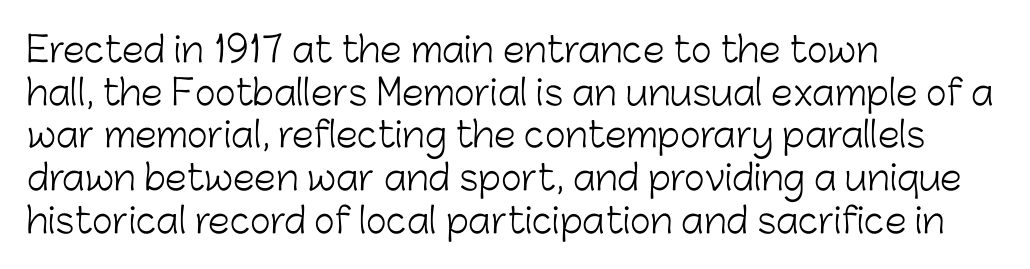
{"serif": "no", "italic": "no", "bold": "no", "weight": "light", "width": "normal", "stroke_contrast": "low", "x_height": "medium", "monospaced": "no", "underline": "no", "align": "left", "line_spacing_ratio": 1.22, "letter_spacing": "normal", "letter_spacing_em": 0.0, "glyph_px": 35}
